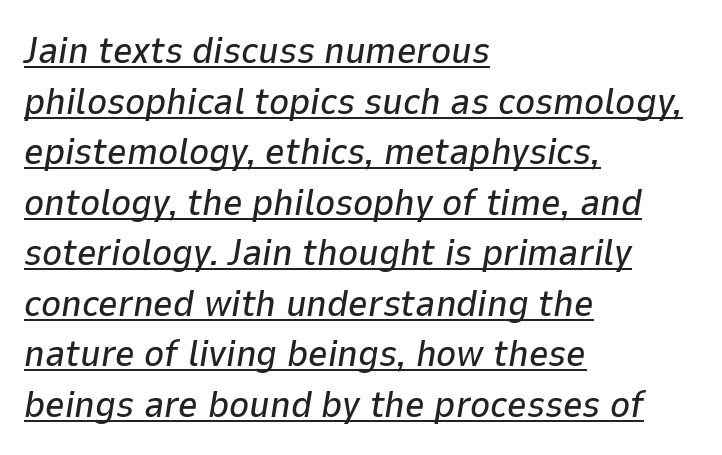
Q: Is the text italic (slanted)? A: Yes, it leans right by about 9 degrees.
Q: Is the text underlined? A: Yes.
Q: How is the paragraph aligned? A: Left-aligned.
Q: Is the spacing between letters normal or unusually wide? A: Normal.
Q: Is the spacing between lines tight, normal or loose? A: Normal.
Q: Width (condensed, normal, or wide)? A: Normal.
Q: Stroke contrast? A: Low.
Q: x-height? A: Medium.
Q: Monospaced? A: No.
